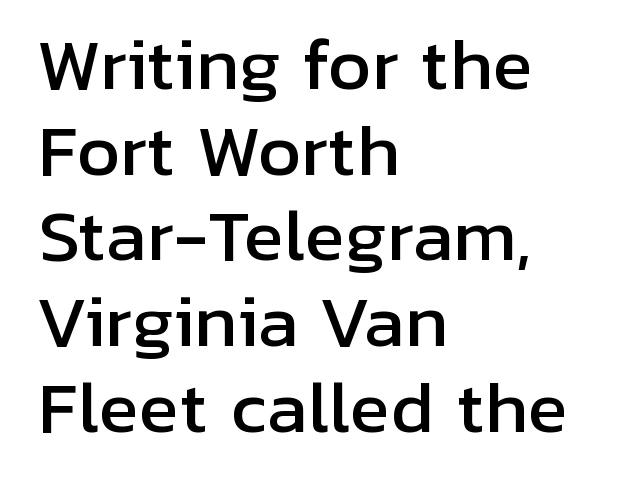
The image shows 68 px sans-serif type, upright; set left-aligned, normal line spacing (1.26x), normal letter spacing, not underlined; low stroke contrast and a medium x-height.
